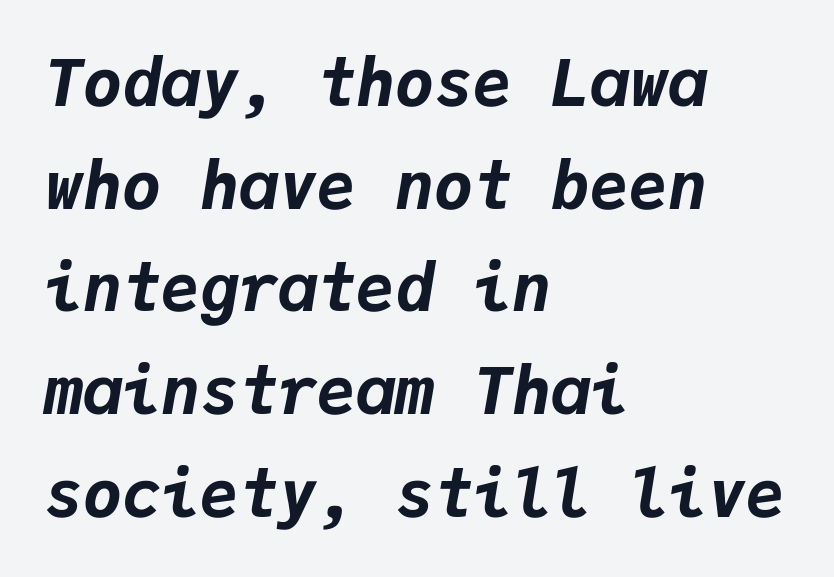
{"italic": "yes", "lean": "right", "slant_degrees": 9, "bold": "yes", "weight": "bold", "width": "normal", "stroke_contrast": "low", "x_height": "medium", "monospaced": "yes", "underline": "no", "align": "left", "line_spacing": "normal", "line_spacing_ratio": 1.58, "letter_spacing": "normal", "letter_spacing_em": 0.0, "glyph_px": 65}
